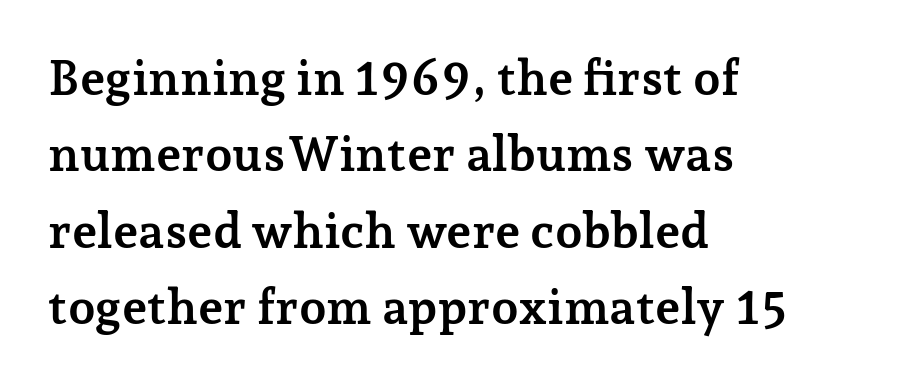
{"serif": "yes", "italic": "no", "bold": "yes", "weight": "semibold", "width": "normal", "stroke_contrast": "low", "x_height": "medium", "monospaced": "no", "underline": "no", "align": "left", "line_spacing": "normal", "line_spacing_ratio": 1.56, "letter_spacing": "normal", "letter_spacing_em": 0.0, "glyph_px": 49}
